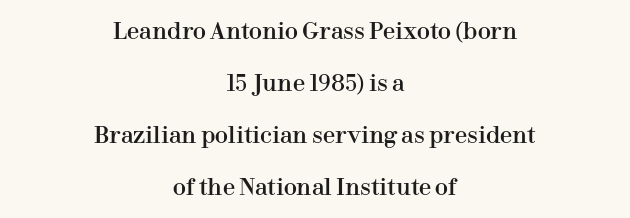
Check the space under the baseline: it is left empty. The letters stand straight up with perfectly vertical stems. Horizontally, the lines are justified to the midpoint only. Regarding leading, the lines here are spaced well apart. How are the letters spaced? Ordinarily, with no added tracking.
